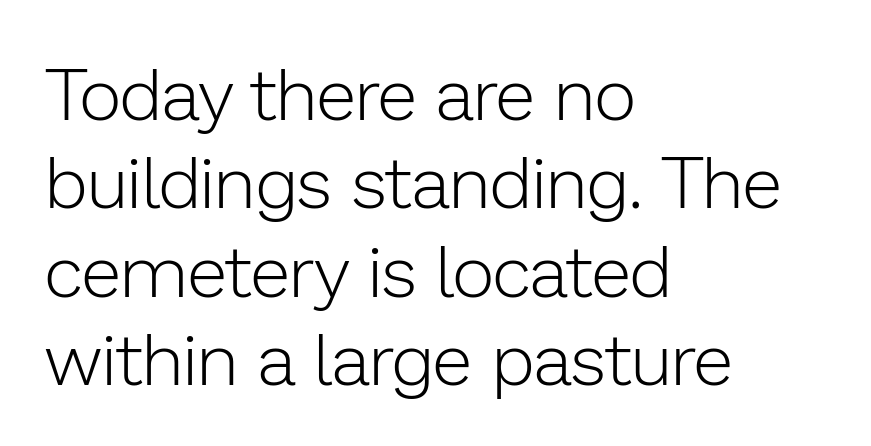
{"serif": "no", "italic": "no", "bold": "no", "weight": "light", "width": "normal", "stroke_contrast": "low", "x_height": "medium", "monospaced": "no", "underline": "no", "align": "left", "line_spacing_ratio": 1.21, "letter_spacing": "normal", "letter_spacing_em": 0.0, "glyph_px": 73}
